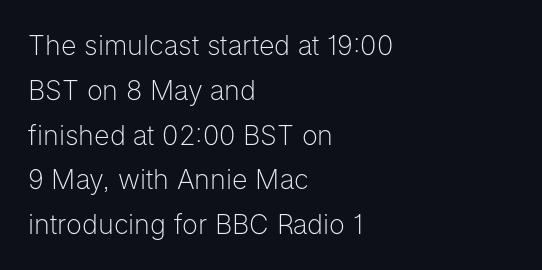
{"italic": "no", "bold": "no", "underline": "no", "align": "left", "line_spacing": "normal", "line_spacing_ratio": 1.66, "letter_spacing": "normal", "letter_spacing_em": 0.0, "glyph_px": 27}
